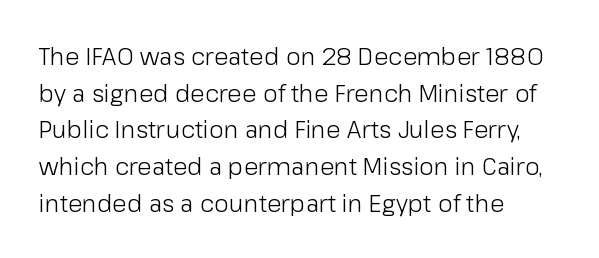
The image shows 24 px text type, upright; set left-aligned, normal line spacing (1.53x), normal letter spacing, not underlined.
